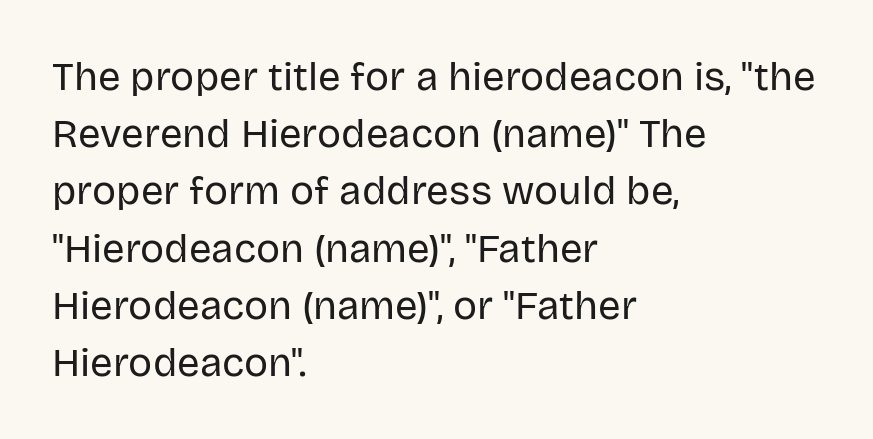
The image shows 40 px regular-weight sans-serif type, upright; set left-aligned, normal line spacing (1.43x), normal letter spacing, not underlined; low stroke contrast and a large x-height.
